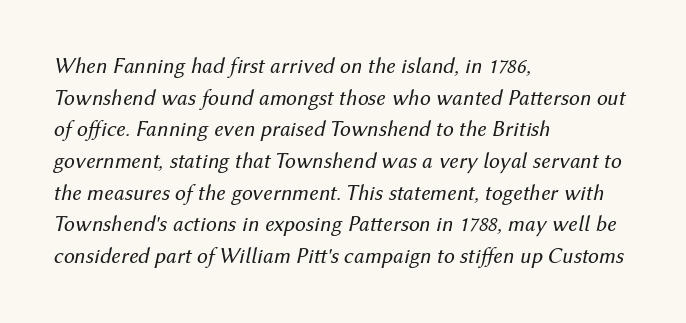
The image shows 22 px text type, italic (leaning right); set left-aligned, normal line spacing (1.44x), normal letter spacing, not underlined.
